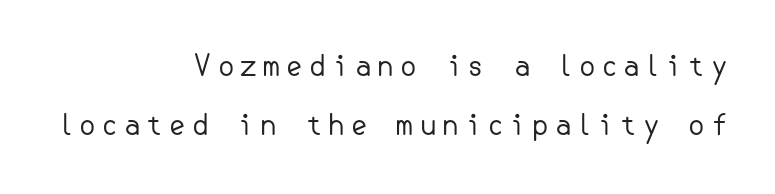
{"serif": "no", "italic": "no", "bold": "no", "weight": "regular", "width": "normal", "stroke_contrast": "low", "x_height": "small", "underline": "no", "align": "right", "line_spacing": "loose", "line_spacing_ratio": 2.02, "glyph_px": 29}
